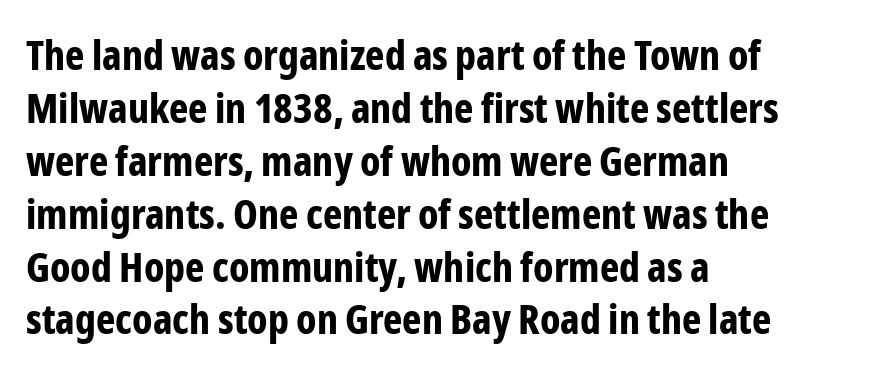
The image shows 41 px bold, condensed sans-serif type, upright; set left-aligned, normal line spacing (1.29x), normal letter spacing, not underlined; low stroke contrast and a medium x-height.
